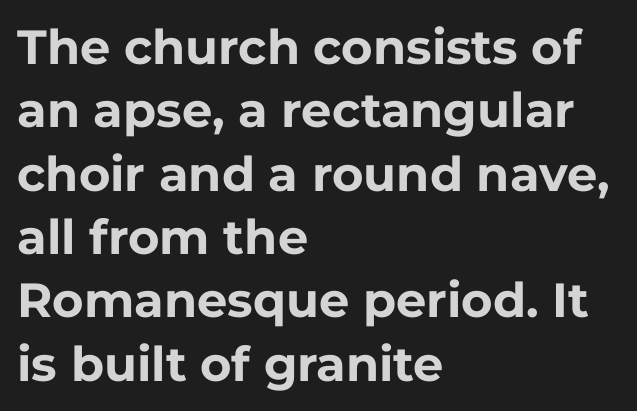
Q: Is the text bold? A: Yes.
Q: Is the text italic (slanted)? A: No, it is upright.
Q: Is the typeface a serif or a sans-serif typeface? A: Sans-serif.
Q: Is the text underlined? A: No.
Q: How is the paragraph aligned? A: Left-aligned.
Q: Is the spacing between letters normal or unusually wide? A: Normal.
Q: Is the spacing between lines tight, normal or loose? A: Normal.
Q: Width (condensed, normal, or wide)? A: Normal.
Q: Stroke contrast? A: Low.
Q: x-height? A: Medium.
Q: Monospaced? A: No.
